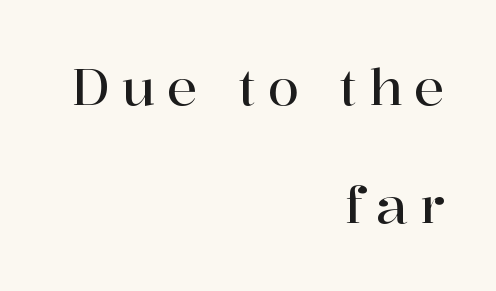
The image shows 51 px serif type, upright; set right-aligned, loose line spacing (2.32x), unusually wide letter spacing (+0.23 em), not underlined; high stroke contrast and a medium x-height.
